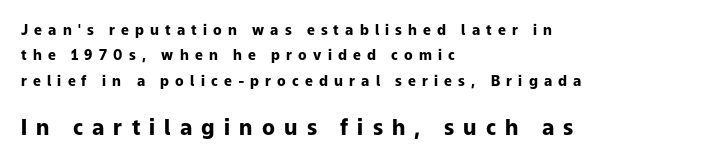
{"italic": "no", "bold": "yes", "underline": "no", "align": "left", "line_spacing_ratio": 1.82, "letter_spacing": "wide", "letter_spacing_em": 0.44, "larger_block": "second", "size_ratio": 1.5, "glyph_px": 21}
